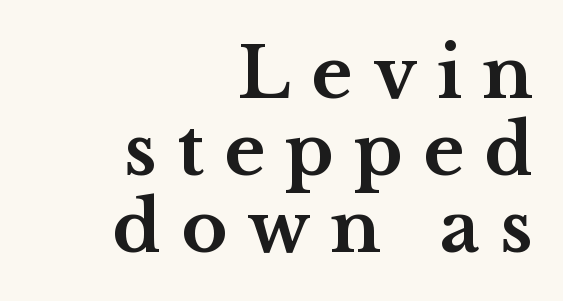
The image shows 70 px bold, wide serif type, upright; set right-aligned, tight line spacing (1.1x), unusually wide letter spacing (+0.29 em), not underlined; medium stroke contrast and a medium x-height.
